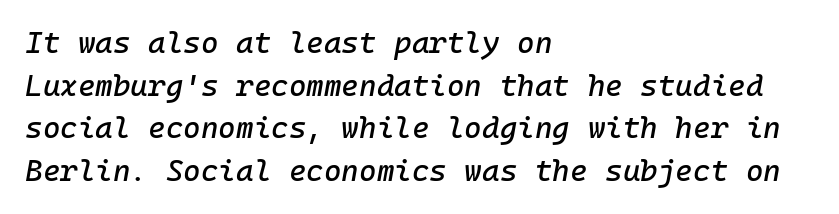
{"italic": "yes", "lean": "right", "slant_degrees": 10, "width": "normal", "stroke_contrast": "low", "x_height": "medium", "underline": "no", "align": "left", "line_spacing": "normal", "line_spacing_ratio": 1.42, "letter_spacing": "normal", "letter_spacing_em": 0.0, "glyph_px": 30}
